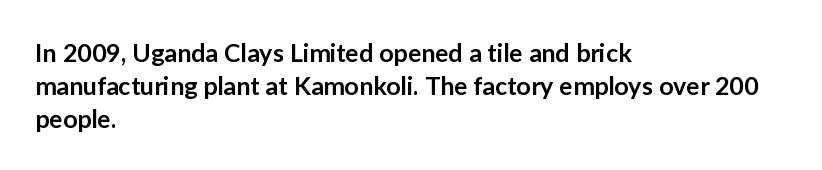
{"italic": "no", "bold": "semi", "underline": "no", "align": "left", "line_spacing": "normal", "line_spacing_ratio": 1.32, "letter_spacing": "normal", "letter_spacing_em": 0.0, "glyph_px": 25}
